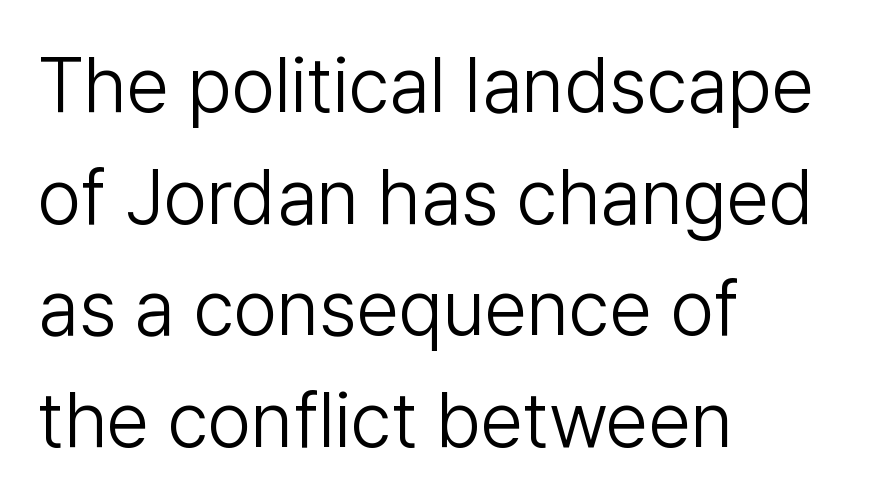
{"serif": "no", "italic": "no", "bold": "no", "weight": "light", "width": "normal", "stroke_contrast": "low", "x_height": "medium", "monospaced": "no", "underline": "no", "align": "left", "line_spacing": "normal", "line_spacing_ratio": 1.45, "letter_spacing": "normal", "letter_spacing_em": 0.0, "glyph_px": 77}
